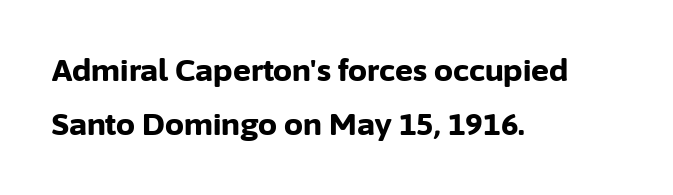
Q: Is the text bold? A: Yes.
Q: Is the text italic (slanted)? A: No, it is upright.
Q: Is the typeface a serif or a sans-serif typeface? A: Sans-serif.
Q: Is the text underlined? A: No.
Q: How is the paragraph aligned? A: Left-aligned.
Q: Is the spacing between letters normal or unusually wide? A: Normal.
Q: Width (condensed, normal, or wide)? A: Normal.
Q: Stroke contrast? A: Low.
Q: x-height? A: Medium.
Q: Monospaced? A: No.
